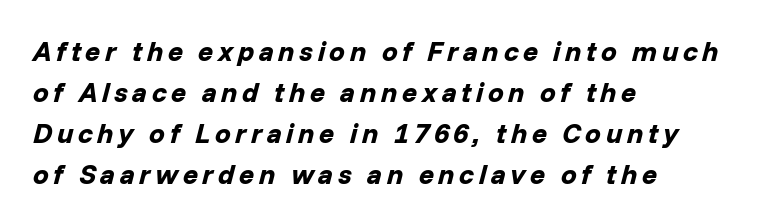
{"italic": "yes", "lean": "right", "slant_degrees": 14, "bold": "yes", "weight": "bold", "width": "normal", "stroke_contrast": "low", "x_height": "medium", "monospaced": "no", "underline": "no", "align": "left", "line_spacing": "normal", "line_spacing_ratio": 1.46, "glyph_px": 28}
